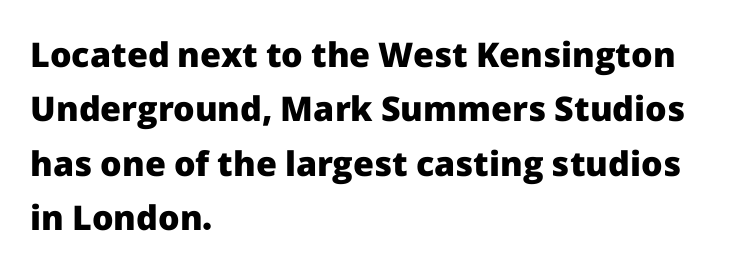
{"serif": "no", "italic": "no", "bold": "yes", "weight": "heavy", "width": "normal", "stroke_contrast": "low", "x_height": "medium", "monospaced": "no", "underline": "no", "align": "left", "line_spacing": "normal", "line_spacing_ratio": 1.6, "letter_spacing": "normal", "letter_spacing_em": 0.0, "glyph_px": 34}
